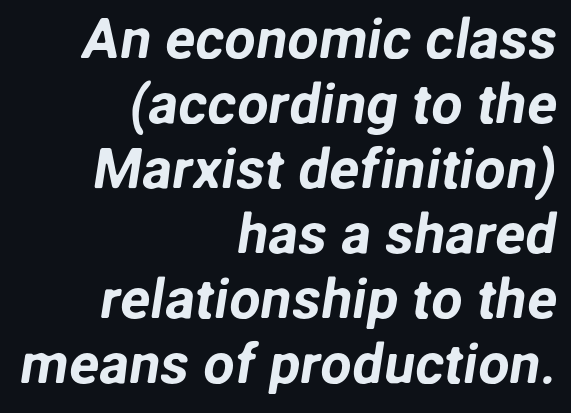
The image shows 56 px sans-serif type; set right-aligned, line spacing 1.16x, normal letter spacing, not underlined; low stroke contrast and a medium x-height.
